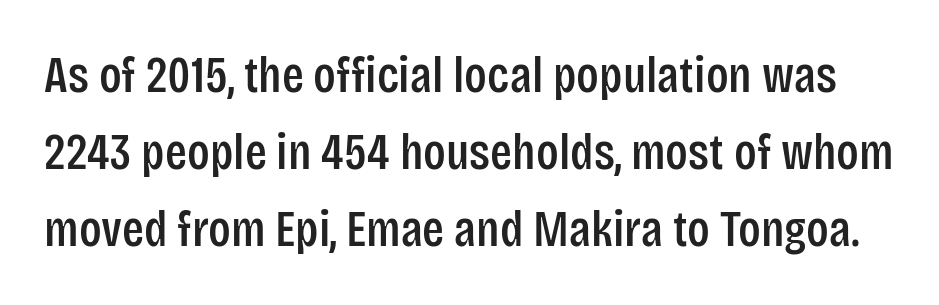
{"serif": "no", "italic": "no", "width": "condensed", "stroke_contrast": "low", "x_height": "large", "monospaced": "no", "underline": "no", "line_spacing": "normal", "line_spacing_ratio": 1.51, "letter_spacing": "normal", "letter_spacing_em": 0.0, "glyph_px": 51}
